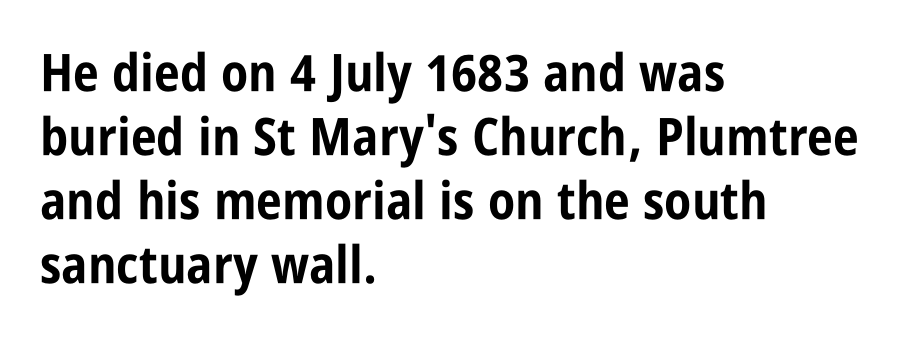
Q: Is the text bold? A: Yes.
Q: Is the text italic (slanted)? A: No, it is upright.
Q: Is the typeface a serif or a sans-serif typeface? A: Sans-serif.
Q: Is the text underlined? A: No.
Q: How is the paragraph aligned? A: Left-aligned.
Q: Is the spacing between letters normal or unusually wide? A: Normal.
Q: Width (condensed, normal, or wide)? A: Condensed.
Q: Stroke contrast? A: Low.
Q: x-height? A: Large.
Q: Monospaced? A: No.
